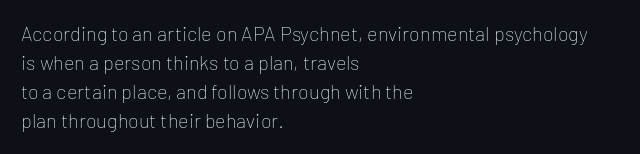
{"italic": "no", "bold": "no", "underline": "no", "align": "left", "line_spacing": "normal", "line_spacing_ratio": 1.45, "letter_spacing": "normal", "letter_spacing_em": 0.0, "glyph_px": 20}
